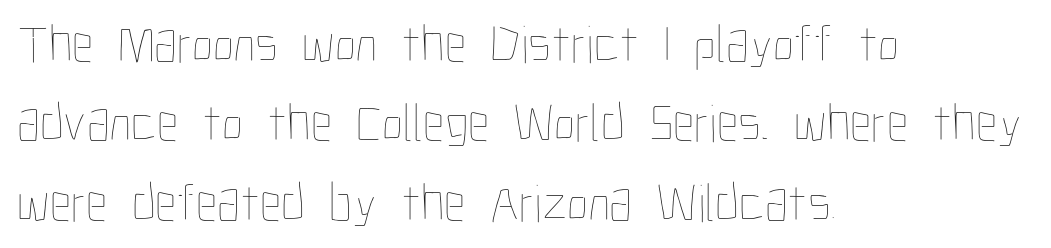
You can tell it's not italic because the verticals are truly vertical. Character widths vary here, with narrow letters taking less room than wide ones. Decoration check: the copy has no underline. Compared with a typical body face, this is equally light or lighter still.
